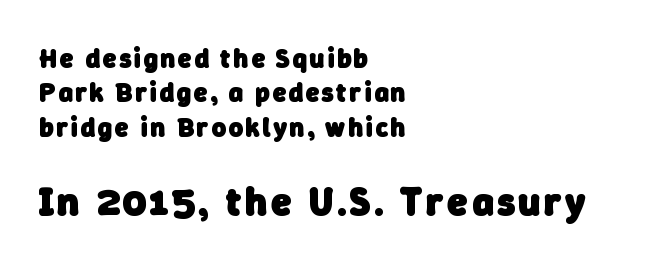
Q: Is the text bold? A: Yes.
Q: Is the typeface a serif or a sans-serif typeface? A: Sans-serif.
Q: Is the text underlined? A: No.
Q: How is the paragraph aligned? A: Left-aligned.
Q: Is the spacing between lines tight, normal or loose? A: Normal.
Q: Which block of text is set in a larger size, the first (top) or the second (bottom)? A: The second (bottom) one.
Q: Width (condensed, normal, or wide)? A: Normal.
Q: Stroke contrast? A: Low.
Q: x-height? A: Medium.
Q: Monospaced? A: No.
